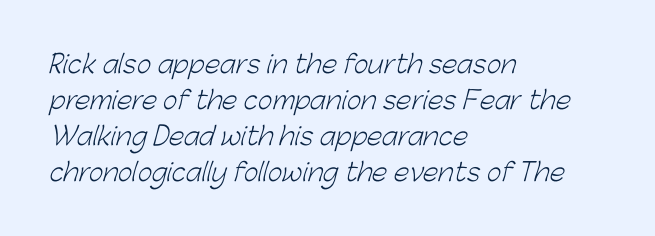
Q: Is the text bold? A: No.
Q: Is the text underlined? A: No.
Q: How is the paragraph aligned? A: Left-aligned.
Q: Is the spacing between letters normal or unusually wide? A: Normal.
Q: Is the spacing between lines tight, normal or loose? A: Normal.
